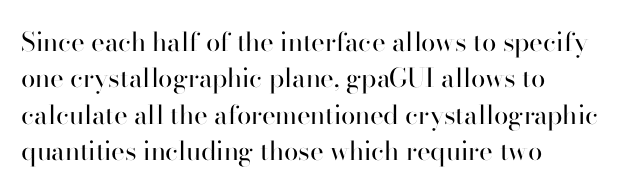
Short and long lines alike share a common starting point at left. The typeface has the unassuming heft of standard copy or less. Is the letter spacing exaggerated? No — it looks like the ordinary default. Has an underline been added? It has not. Posture: vertical.
